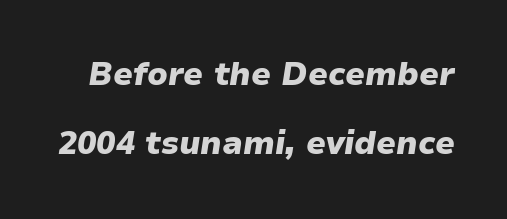
Glance below the letters and you will spot only blank space. Loosely led — the rows are spread out. Varying glyph widths throughout — classic text-font behaviour. Plenty of ink on the page — the face is bold. The whole block is typeset with a tilt.
